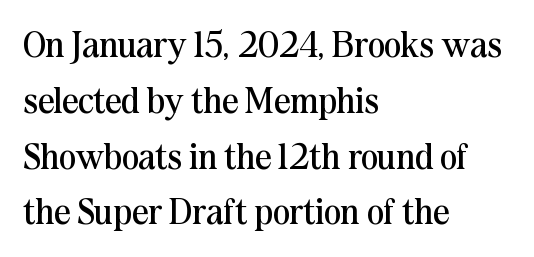
{"serif": "yes", "italic": "no", "bold": "no", "weight": "regular", "width": "normal", "stroke_contrast": "medium", "x_height": "medium", "monospaced": "no", "underline": "no", "align": "left", "line_spacing": "normal", "line_spacing_ratio": 1.55, "letter_spacing": "normal", "letter_spacing_em": 0.0, "glyph_px": 36}
